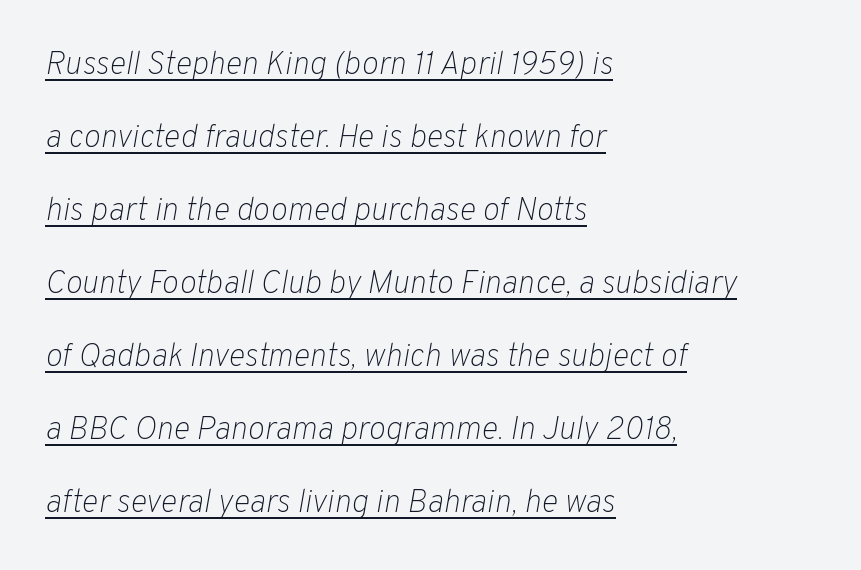
{"italic": "yes", "lean": "right", "slant_degrees": 10, "bold": "no", "weight": "light", "width": "normal", "stroke_contrast": "low", "x_height": "medium", "monospaced": "no", "underline": "yes", "align": "left", "line_spacing": "loose", "line_spacing_ratio": 2.28, "letter_spacing": "normal", "letter_spacing_em": 0.0, "glyph_px": 32}
